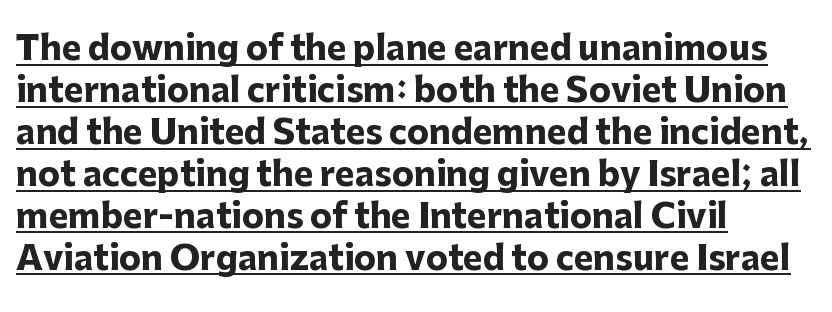
The rendering uses natural spacing where letterforms have individual widths. Typographically, this falls in the sans-serif category. The lines are quadded left. The line texture is even and compact thanks to regular tracking.
